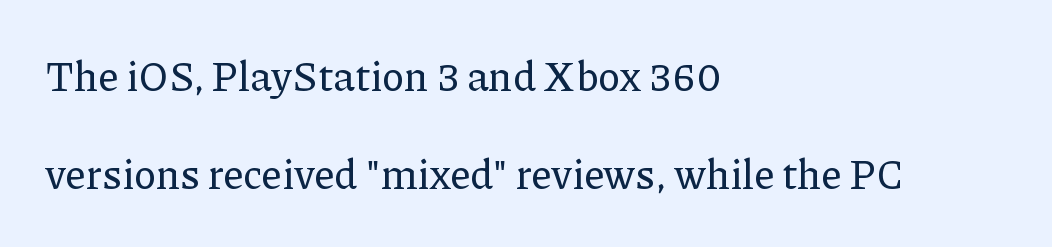
{"serif": "yes", "italic": "no", "width": "normal", "stroke_contrast": "low", "x_height": "medium", "monospaced": "no", "underline": "no", "align": "left", "line_spacing": "loose", "line_spacing_ratio": 2.38, "letter_spacing": "normal", "letter_spacing_em": 0.0, "glyph_px": 41}
